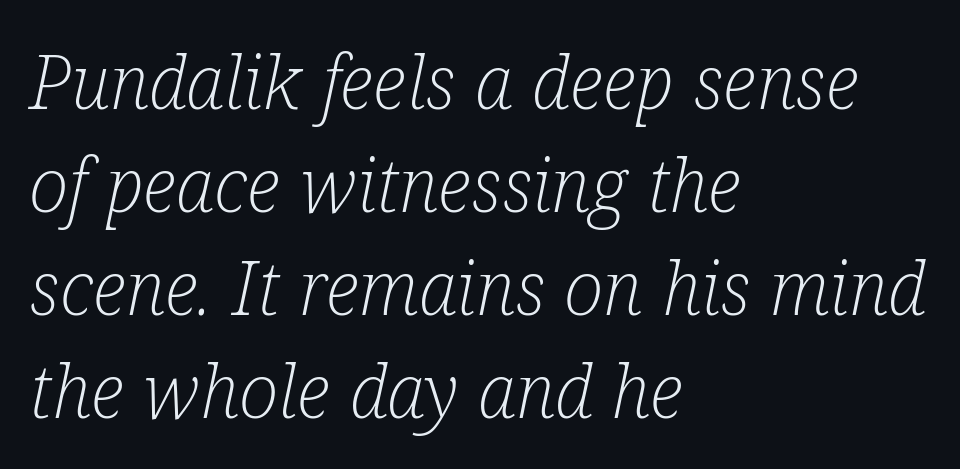
The image shows 74 px light, condensed serif type, italic (leaning right); set left-aligned, normal line spacing (1.39x), normal letter spacing, not underlined; low stroke contrast and a medium x-height.
